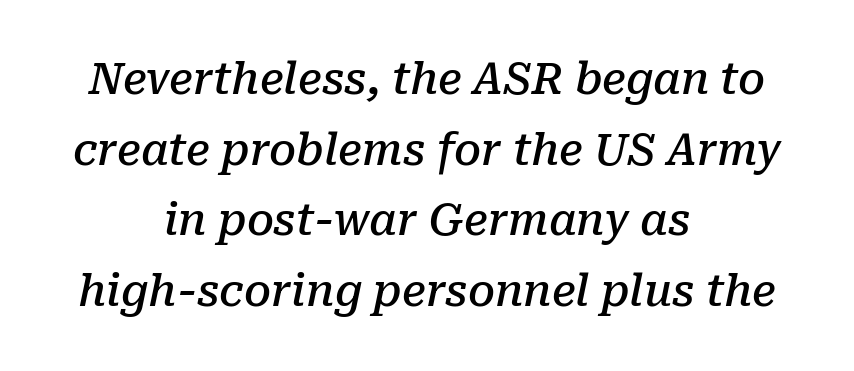
The image shows 43 px semibold serif type, italic (leaning right); set centered, normal line spacing (1.64x), normal letter spacing, not underlined; low stroke contrast and a medium x-height.
